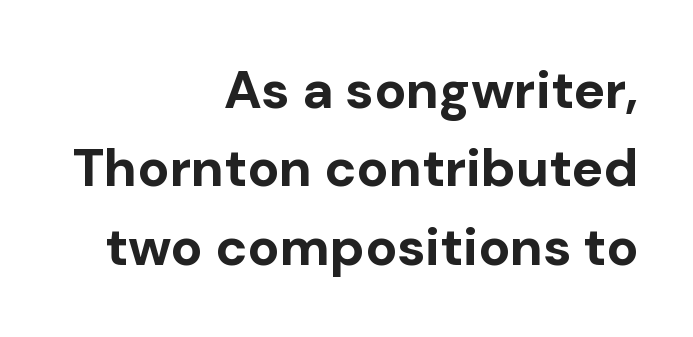
{"serif": "no", "italic": "no", "bold": "yes", "weight": "bold", "width": "normal", "stroke_contrast": "low", "x_height": "medium", "monospaced": "no", "underline": "no", "align": "right", "line_spacing": "normal", "line_spacing_ratio": 1.48, "letter_spacing": "normal", "letter_spacing_em": 0.0, "glyph_px": 53}
